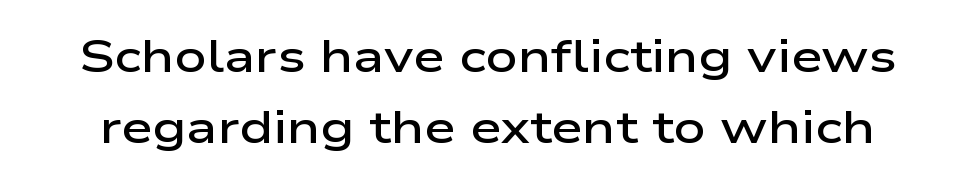
The image shows 45 px semibold, wide sans-serif type, upright; set normal line spacing (1.57x), normal letter spacing, not underlined; low stroke contrast and a medium x-height.
